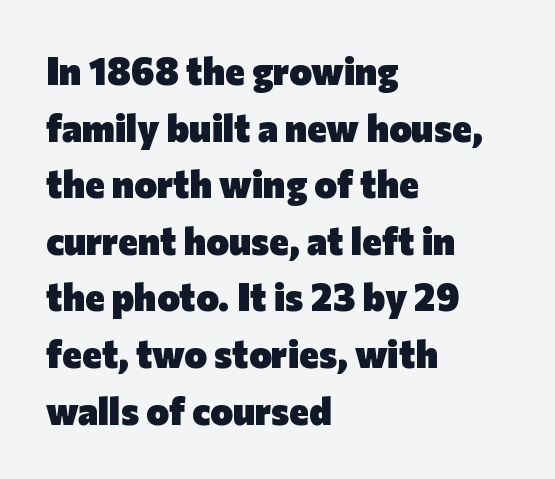
A typesetter would label this face a sans. Line starts are locked; line ends wander. Type without underlining. You could not count columns in this text — the font is proportionally spaced. Leading: standard. The typesetting leans heavy: a genuine bold.
